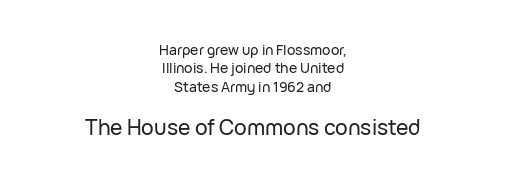
The image shows 21 px text type, upright; set centered, normal line spacing (1.31x), normal letter spacing, not underlined; the second (bottom) block is 1.5x larger.
